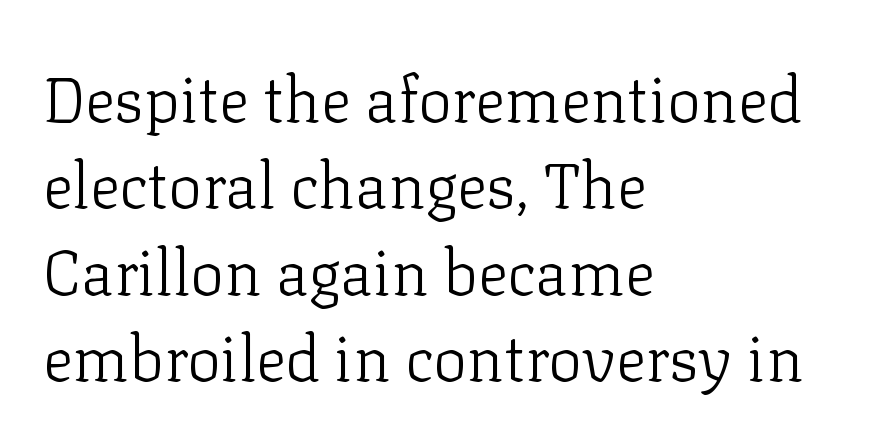
Evenly set lines give the paragraph a standard silhouette. The rendering keeps characters at their native spacing. These lines are rendered in a variable-pitch font. No letter is thick-stroked: the sample isn't bold. Type style note: has serifs. Decoration check: the copy has no underline.
